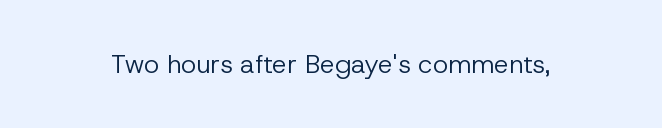
Q: Is the text bold? A: No.
Q: Is the text italic (slanted)? A: No, it is upright.
Q: Is the text underlined? A: No.
Q: Is the spacing between letters normal or unusually wide? A: Normal.
